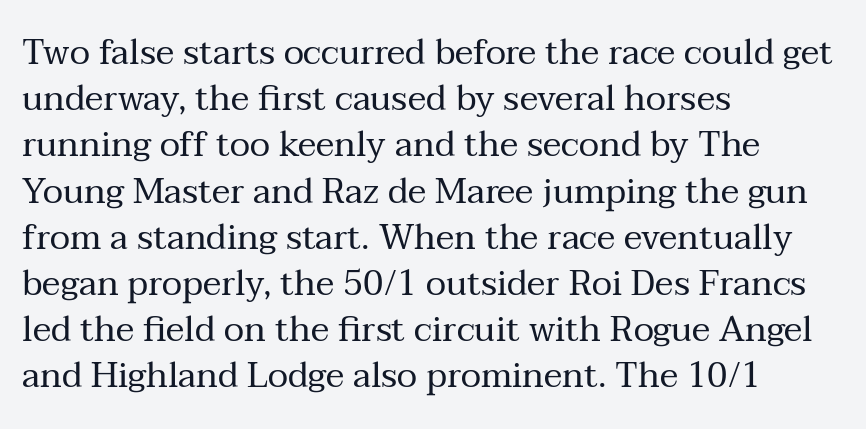
The type family on display is of the serif kind. On a weight scale, this lands at 450 or below. Vertical strokes here are truly vertical. The zone under the glyphs is completely vacant. Compared with typical paragraphs, the rows here are spaced about the same.
